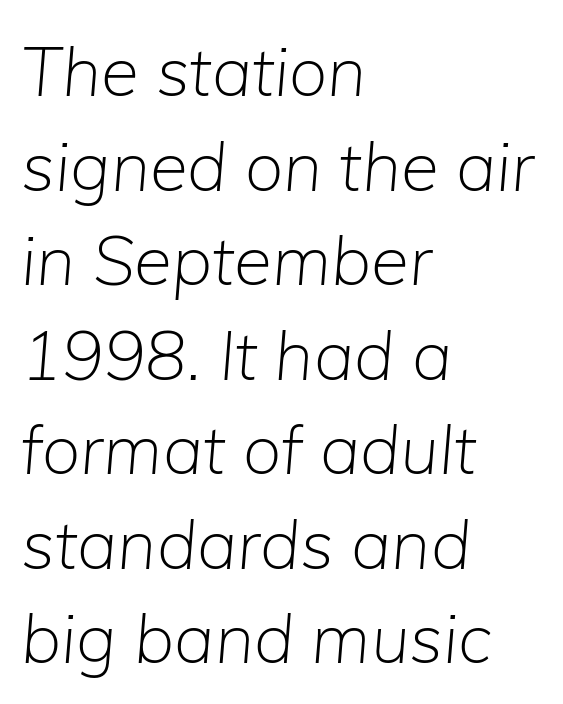
Q: Is the text bold? A: No.
Q: Is the text italic (slanted)? A: Yes, it leans right by about 5 degrees.
Q: Is the text underlined? A: No.
Q: How is the paragraph aligned? A: Left-aligned.
Q: Is the spacing between letters normal or unusually wide? A: Normal.
Q: Is the spacing between lines tight, normal or loose? A: Normal.
Q: Width (condensed, normal, or wide)? A: Normal.
Q: Stroke contrast? A: Low.
Q: x-height? A: Medium.
Q: Monospaced? A: No.
